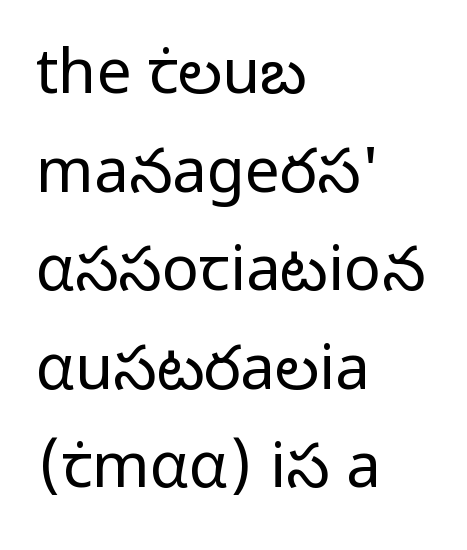
The image shows 62 px regular-weight sans-serif type, upright; set left-aligned, normal line spacing (1.59x), normal letter spacing, not underlined; low stroke contrast and a medium x-height.
